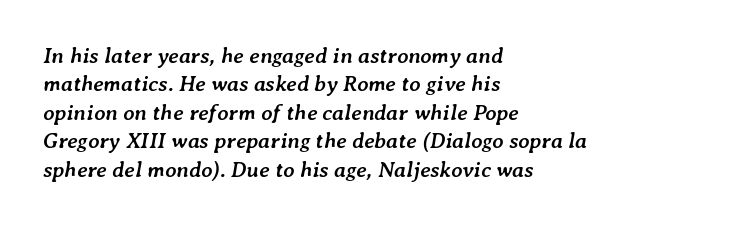
Q: Is the text bold? A: Yes.
Q: Is the text italic (slanted)? A: Yes, it leans right by about 7 degrees.
Q: Is the text underlined? A: No.
Q: How is the paragraph aligned? A: Left-aligned.
Q: Is the spacing between letters normal or unusually wide? A: Normal.
Q: Is the spacing between lines tight, normal or loose? A: Normal.
